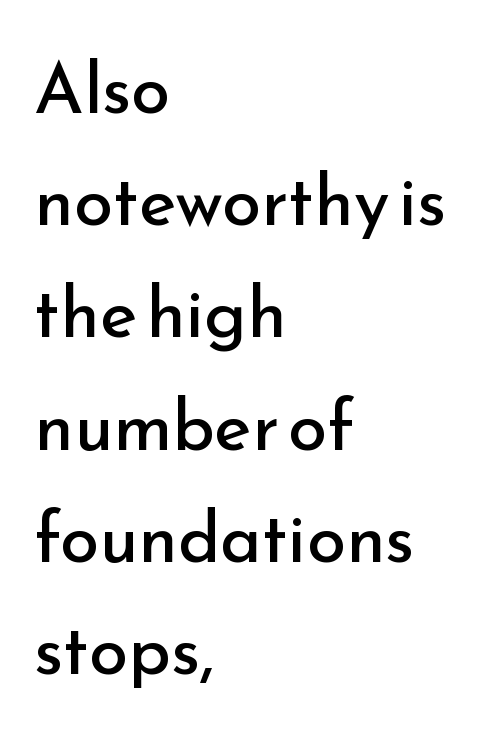
Check where the strokes stop: nothing finishes them off — pure sans. Stroke mass is kept to a normal reading level or below. Students, observe: this is what conventionally led text looks like. The letters stand straight up with perfectly vertical stems.
